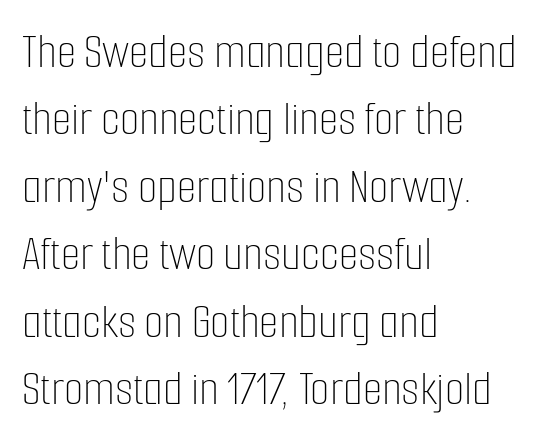
Q: Is the text bold? A: No.
Q: Is the text italic (slanted)? A: No, it is upright.
Q: Is the text underlined? A: No.
Q: How is the paragraph aligned? A: Left-aligned.
Q: Is the spacing between letters normal or unusually wide? A: Normal.
Q: Is the spacing between lines tight, normal or loose? A: Normal.
Q: Width (condensed, normal, or wide)? A: Condensed.
Q: Stroke contrast? A: Low.
Q: x-height? A: Medium.
Q: Monospaced? A: No.
